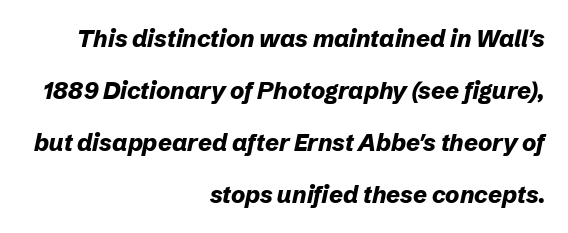
Q: Is the text bold? A: Yes.
Q: Is the text italic (slanted)? A: Yes, it leans right by about 12 degrees.
Q: Is the text underlined? A: No.
Q: How is the paragraph aligned? A: Right-aligned.
Q: Is the spacing between letters normal or unusually wide? A: Normal.
Q: Is the spacing between lines tight, normal or loose? A: Loose.
